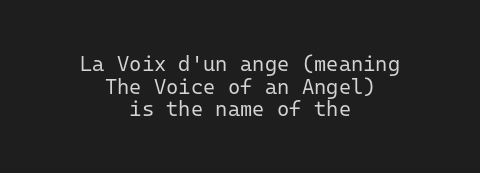
The image shows 21 px text type, upright; set centered, tight line spacing (1.08x), normal letter spacing, not underlined.
